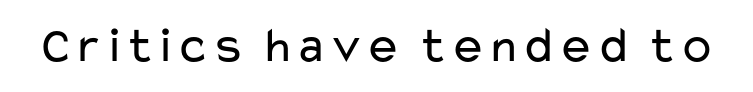
Q: Is the text bold? A: No.
Q: Is the text italic (slanted)? A: No, it is upright.
Q: Is the typeface a serif or a sans-serif typeface? A: Sans-serif.
Q: Is the text underlined? A: No.
Q: Is the spacing between letters normal or unusually wide? A: Normal.
Q: Width (condensed, normal, or wide)? A: Wide.
Q: Stroke contrast? A: Low.
Q: x-height? A: Medium.
Q: Monospaced? A: No.
